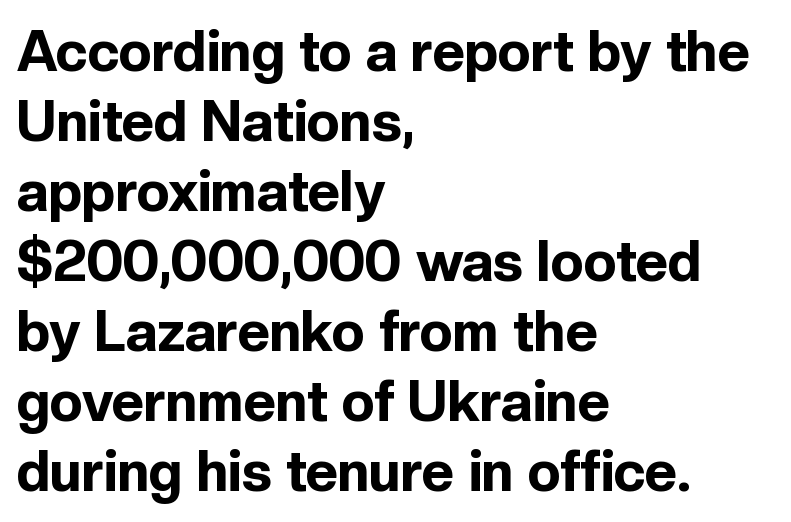
The image shows 56 px bold sans-serif type, upright; set left-aligned, normal line spacing (1.25x), normal letter spacing, not underlined; a medium x-height.
